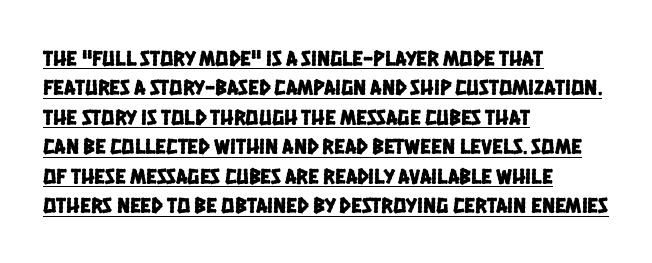
{"underline": "yes", "align": "left", "line_spacing": "normal", "line_spacing_ratio": 1.34, "letter_spacing": "normal", "letter_spacing_em": 0.0, "glyph_px": 22}
